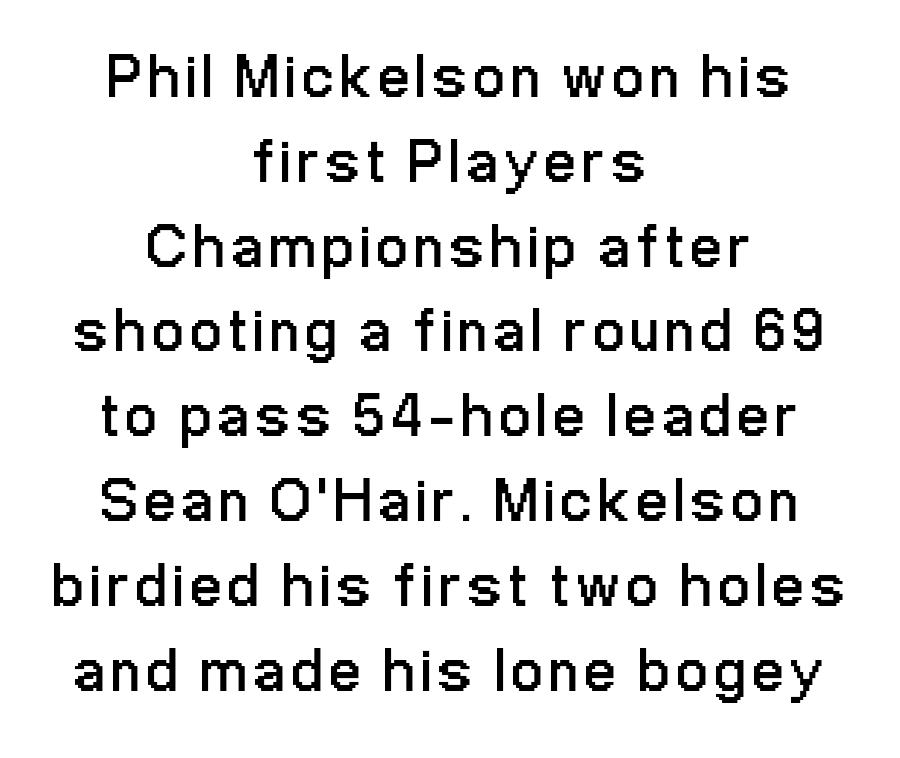
Q: Is the text bold? A: No.
Q: Is the text italic (slanted)? A: No, it is upright.
Q: Is the typeface a serif or a sans-serif typeface? A: Sans-serif.
Q: Is the text underlined? A: No.
Q: How is the paragraph aligned? A: Centered.
Q: Is the spacing between lines tight, normal or loose? A: Normal.
Q: Width (condensed, normal, or wide)? A: Condensed.
Q: Stroke contrast? A: Low.
Q: x-height? A: Medium.
Q: Monospaced? A: No.
